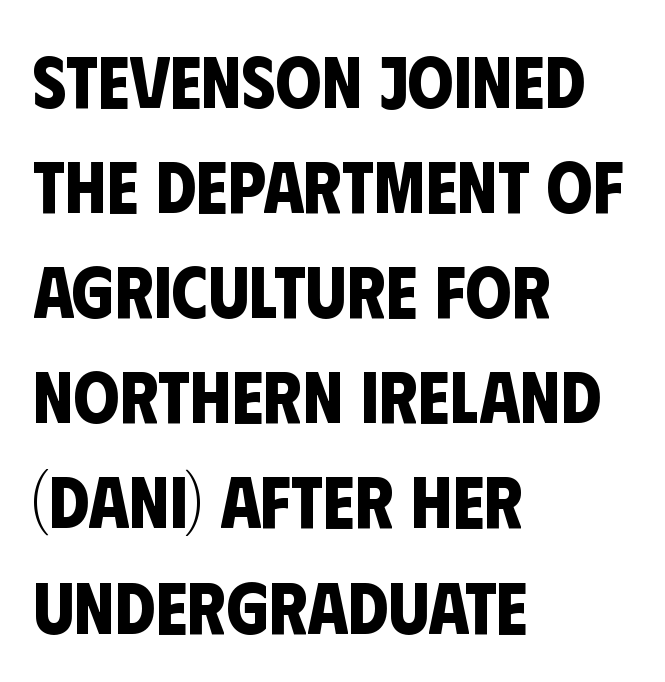
Q: Is the text bold? A: Yes.
Q: Is the typeface a serif or a sans-serif typeface? A: Sans-serif.
Q: Is the text underlined? A: No.
Q: How is the paragraph aligned? A: Left-aligned.
Q: Is the spacing between letters normal or unusually wide? A: Normal.
Q: Is the spacing between lines tight, normal or loose? A: Normal.
Q: Width (condensed, normal, or wide)? A: Condensed.
Q: Stroke contrast? A: Low.
Q: x-height? A: Large.
Q: Monospaced? A: No.
